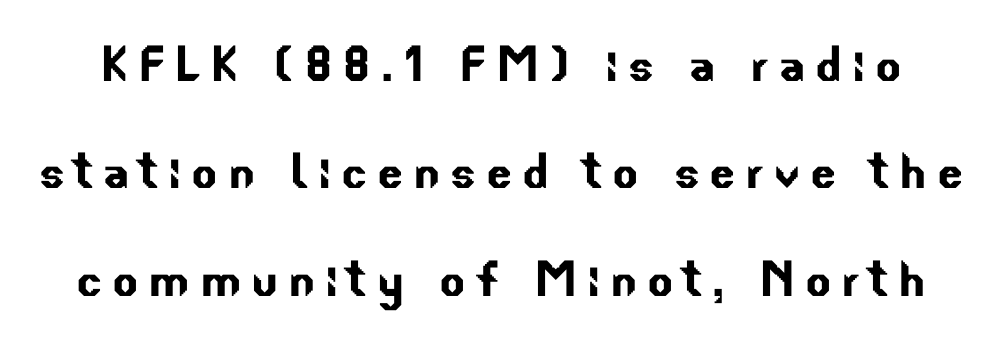
The image shows 61 px sans-serif type; set line spacing 1.76x, not underlined; low stroke contrast and a small x-height.
